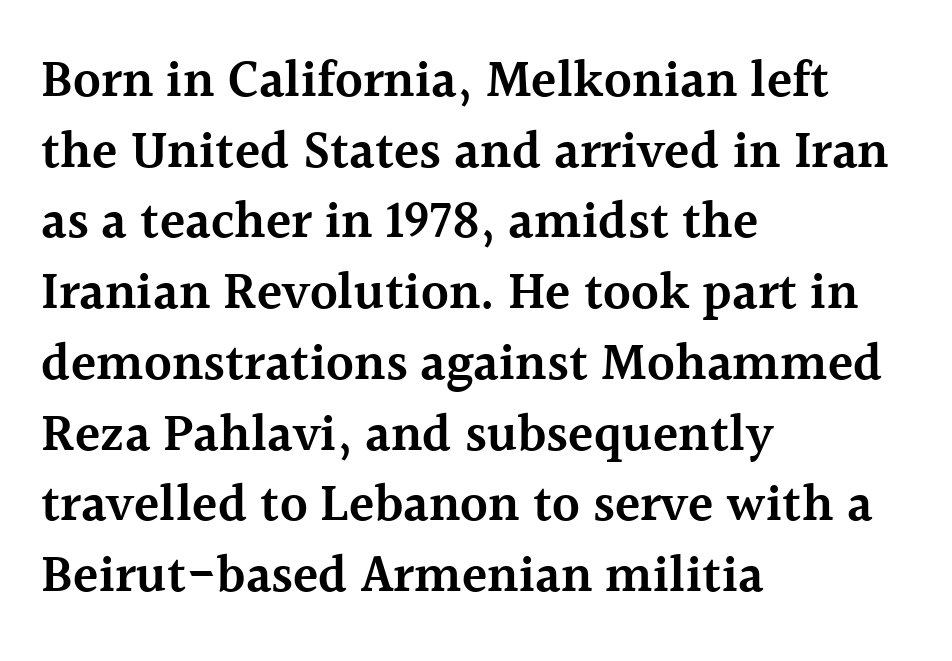
Q: Is the text bold? A: Semi-bold.
Q: Is the text italic (slanted)? A: No, it is upright.
Q: Is the typeface a serif or a sans-serif typeface? A: Serif.
Q: Is the text underlined? A: No.
Q: How is the paragraph aligned? A: Left-aligned.
Q: Is the spacing between letters normal or unusually wide? A: Normal.
Q: Is the spacing between lines tight, normal or loose? A: Normal.
Q: Width (condensed, normal, or wide)? A: Normal.
Q: x-height? A: Medium.
Q: Monospaced? A: No.
